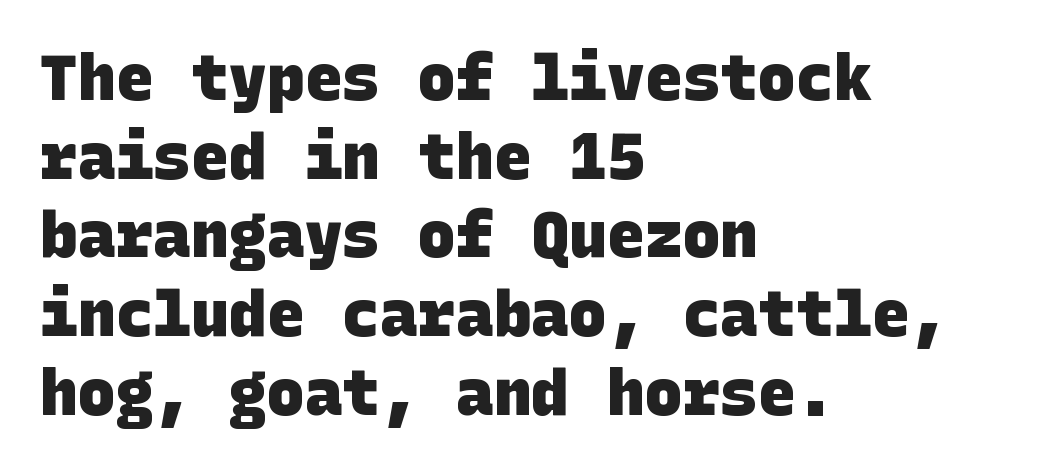
{"serif": "no", "bold": "yes", "weight": "heavy", "width": "normal", "stroke_contrast": "low", "x_height": "large", "underline": "no", "align": "left", "line_spacing": "normal", "line_spacing_ratio": 1.25, "letter_spacing": "normal", "letter_spacing_em": 0.0, "glyph_px": 63}
